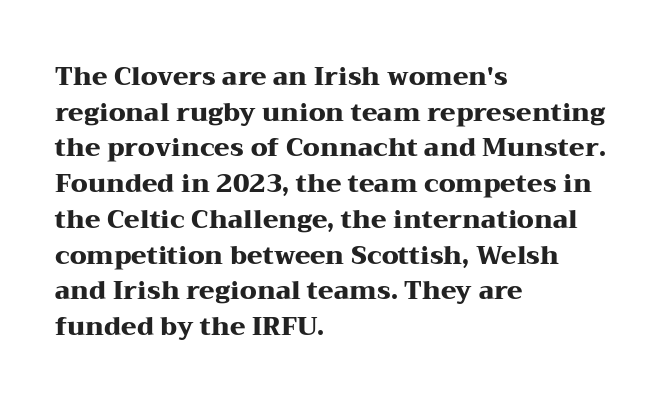
This rendering leaves character spacing at its baseline value. Any mark beneath the type? The region is blank. This is roman type, the default non-slanted kind. Pretty heavy lettering here — definitely bold. Notice how descenders clear the ascenders below comfortably — that's standard leading. All the whitespace from short lines collects on the right.
